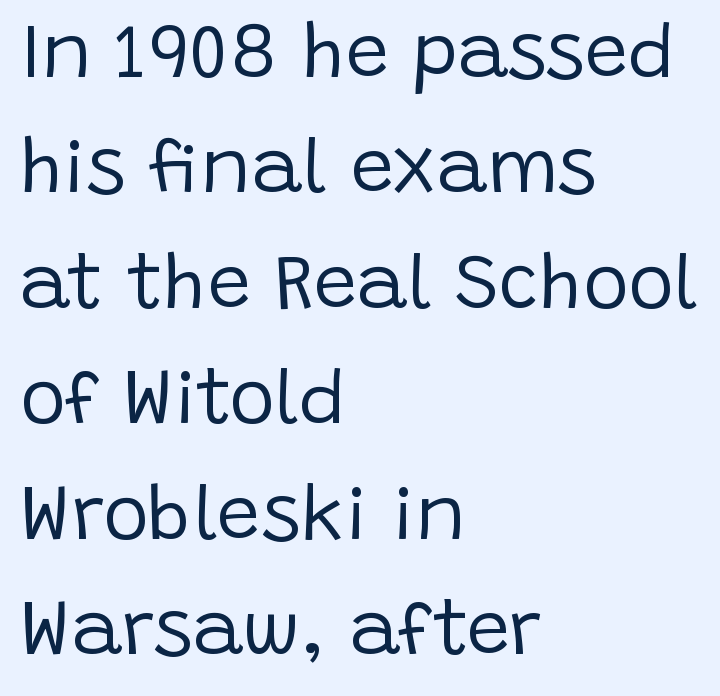
The image shows 77 px regular-weight sans-serif type, upright; set left-aligned, normal line spacing (1.5x), normal letter spacing, not underlined; low stroke contrast and a large x-height.
